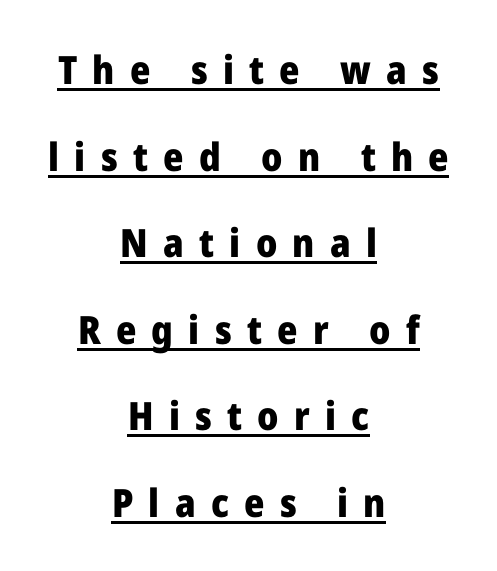
{"serif": "no", "italic": "no", "bold": "yes", "weight": "heavy", "width": "normal", "stroke_contrast": "low", "x_height": "medium", "monospaced": "no", "underline": "yes", "align": "center", "line_spacing": "loose", "line_spacing_ratio": 2.22, "letter_spacing": "wide", "letter_spacing_em": 0.39, "glyph_px": 39}
